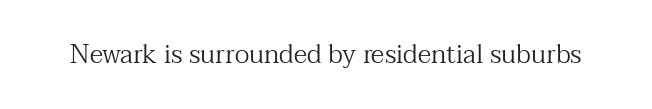
Q: Is the text bold? A: No.
Q: Is the text italic (slanted)? A: No, it is upright.
Q: Is the text underlined? A: No.
Q: Is the spacing between letters normal or unusually wide? A: Normal.
